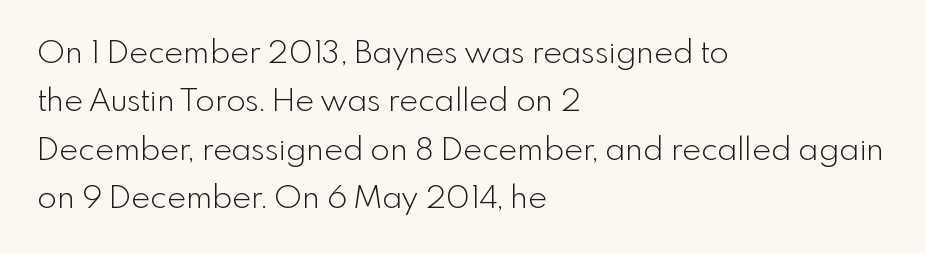
{"serif": "no", "italic": "no", "bold": "no", "weight": "light", "width": "normal", "x_height": "small", "monospaced": "no", "underline": "no", "align": "left", "line_spacing": "normal", "line_spacing_ratio": 1.51, "letter_spacing": "normal", "letter_spacing_em": 0.0, "glyph_px": 32}
